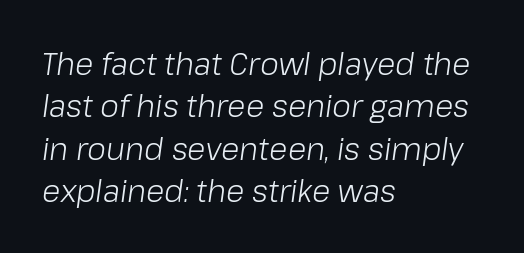
These lines stack with their left ends in a neat column. The strokes carry an ordinary text weight at most. The block of text has a typical density, with ordinary space between rows. How are the letters spaced? Ordinarily, with no added tracking. A clean baseline with only descenders dipping below it. When letters slant like this, we call the style italic.
